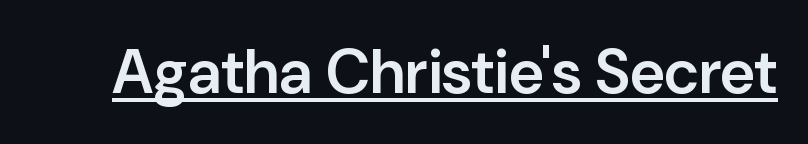
Q: Is the text bold? A: Semi-bold.
Q: Is the text italic (slanted)? A: No, it is upright.
Q: Is the typeface a serif or a sans-serif typeface? A: Sans-serif.
Q: Is the text underlined? A: Yes.
Q: Is the spacing between letters normal or unusually wide? A: Normal.
Q: Width (condensed, normal, or wide)? A: Normal.
Q: Stroke contrast? A: Low.
Q: x-height? A: Medium.
Q: Monospaced? A: No.
